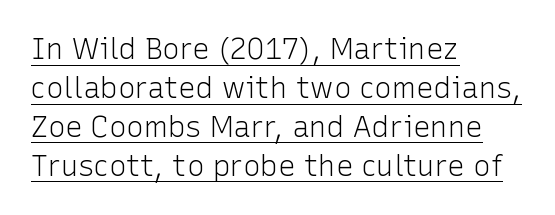
The image shows 29 px light sans-serif type, upright; set left-aligned, normal line spacing (1.34x), normal letter spacing, underlined; low stroke contrast and a medium x-height.
